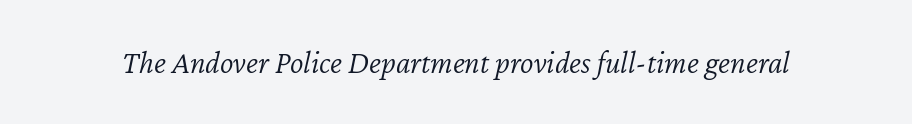
The image shows 32 px light type, italic (leaning right); set normal letter spacing, not underlined; low stroke contrast and a medium x-height.
